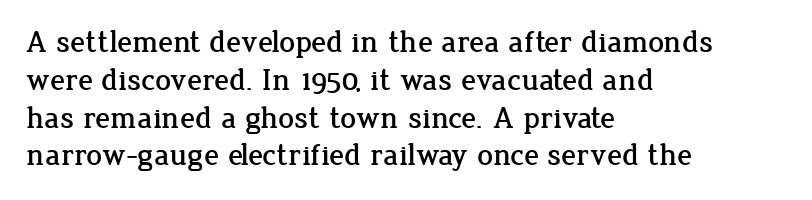
{"serif": "yes", "italic": "no", "width": "normal", "stroke_contrast": "low", "x_height": "medium", "monospaced": "no", "underline": "no", "align": "left", "line_spacing_ratio": 1.22, "letter_spacing": "normal", "letter_spacing_em": 0.0, "glyph_px": 31}
